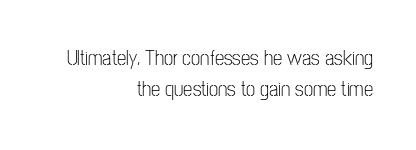
{"italic": "no", "bold": "no", "underline": "no", "align": "right", "line_spacing": "normal", "line_spacing_ratio": 1.48, "letter_spacing": "normal", "letter_spacing_em": 0.0, "glyph_px": 21}
